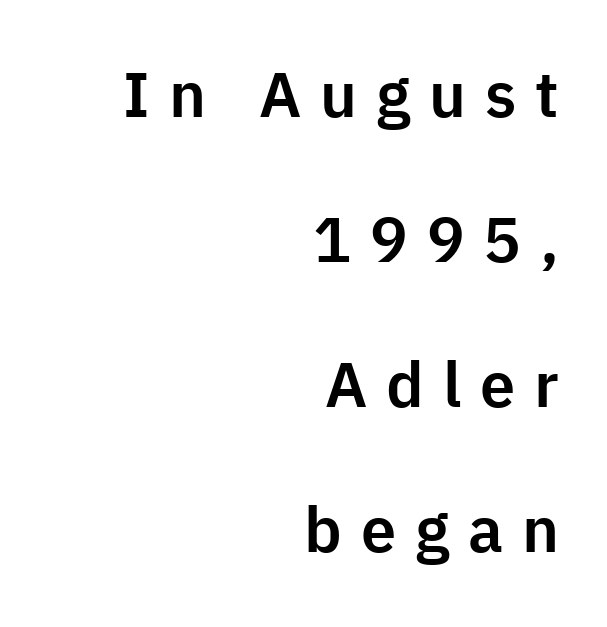
Q: Is the text italic (slanted)? A: No, it is upright.
Q: Is the typeface a serif or a sans-serif typeface? A: Sans-serif.
Q: Is the text underlined? A: No.
Q: How is the paragraph aligned? A: Right-aligned.
Q: Is the spacing between letters normal or unusually wide? A: Unusually wide.
Q: Is the spacing between lines tight, normal or loose? A: Loose.
Q: Width (condensed, normal, or wide)? A: Normal.
Q: Stroke contrast? A: Low.
Q: x-height? A: Medium.
Q: Monospaced? A: No.
